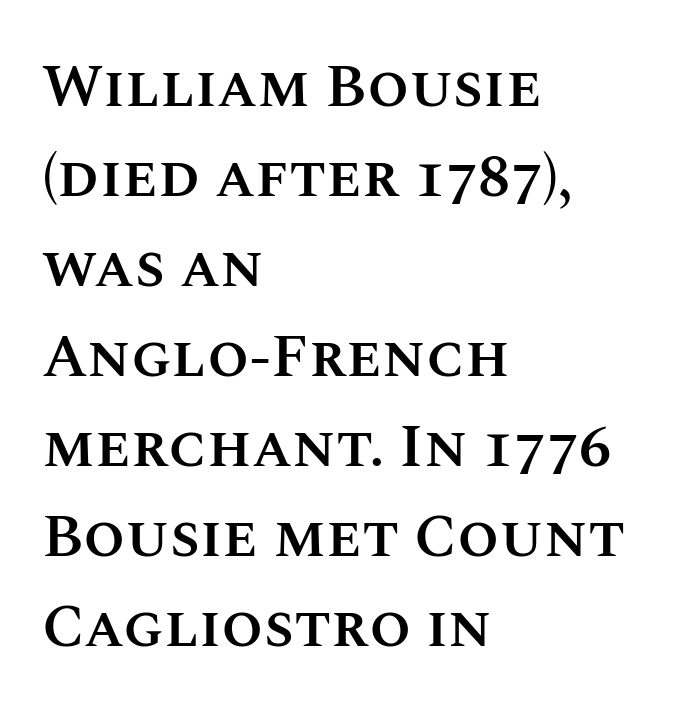
Underline: absent. Unlike italic type, these characters show no tilt at all. The letterforms sit shoulder to shoulder at normal distance. Is the block centered? No — it sits flush against the left margin. A typesetter would call this proportional, since set widths differ per character.
